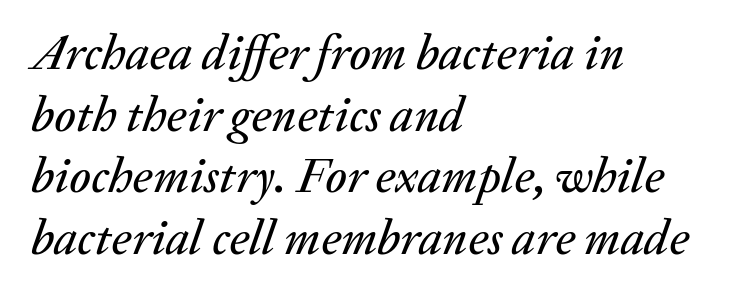
The rag falls on the right side of this text block. A typesetter would call this leading conventional body-copy spacing. An italicized treatment has been applied to the whole sample. Beneath every word, the page is bare. Is this a fixed-width face? No — the glyphs have proportional, varying widths.
